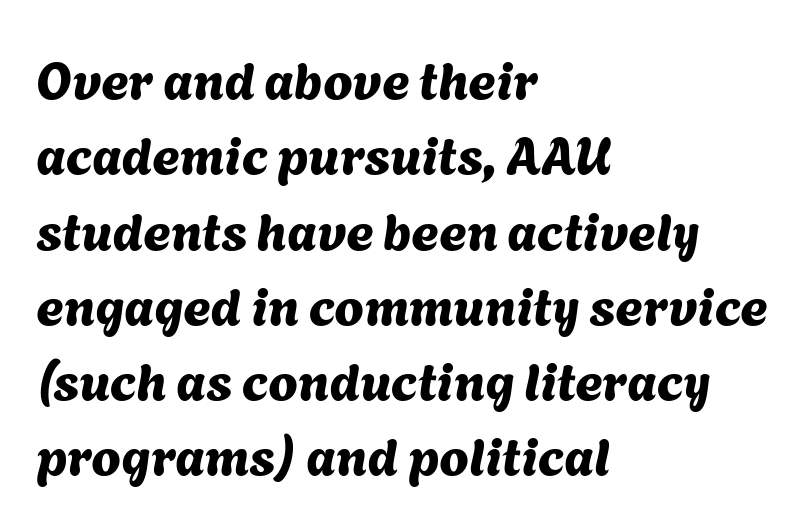
The image shows 53 px sans-serif type; set left-aligned, normal line spacing (1.42x), normal letter spacing, not underlined; medium stroke contrast and a medium x-height.
